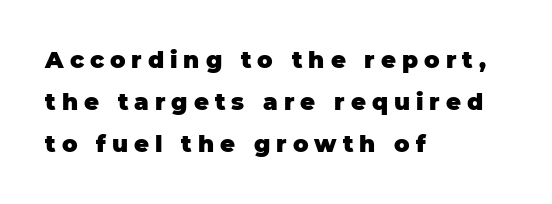
The rendering anchors every line to the left-hand side. Does the weight exceed regular? Yes, all the way to bold. Characters remain perfectly vertical along every line. Here the glyphs are tracked loosely, breaking word shapes into spaced letters.
